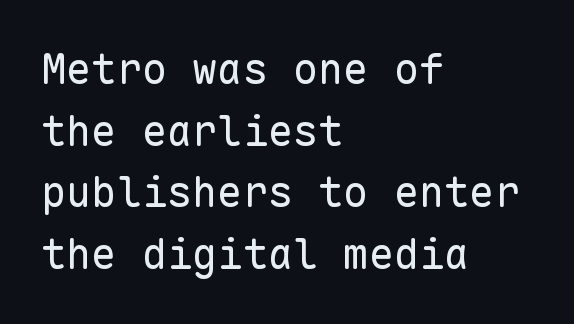
Q: Is the text bold? A: No.
Q: Is the text italic (slanted)? A: No, it is upright.
Q: Is the typeface a serif or a sans-serif typeface? A: Sans-serif.
Q: Is the text underlined? A: No.
Q: How is the paragraph aligned? A: Left-aligned.
Q: Is the spacing between letters normal or unusually wide? A: Normal.
Q: Is the spacing between lines tight, normal or loose? A: Normal.
Q: Width (condensed, normal, or wide)? A: Normal.
Q: Stroke contrast? A: Low.
Q: x-height? A: Medium.
Q: Monospaced? A: Yes.
